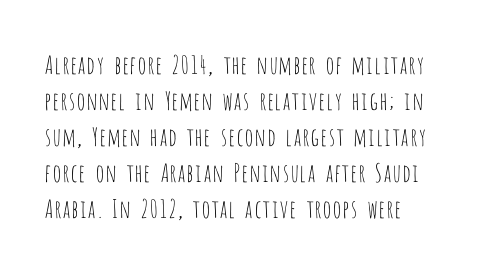
{"italic": "no", "bold": "no", "underline": "no", "align": "left", "line_spacing": "normal", "line_spacing_ratio": 1.44, "letter_spacing": "normal", "letter_spacing_em": 0.0, "glyph_px": 25}
